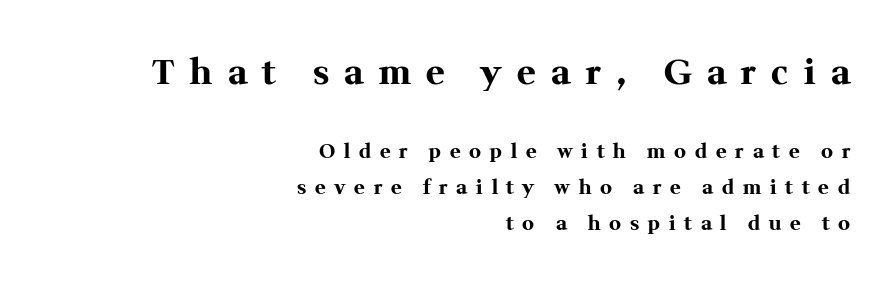
{"serif": "yes", "italic": "no", "bold": "yes", "weight": "bold", "width": "normal", "stroke_contrast": "medium", "x_height": "medium", "monospaced": "no", "underline": "no", "align": "right", "line_spacing_ratio": 1.82, "letter_spacing": "wide", "letter_spacing_em": 0.44, "larger_block": "first", "size_ratio": 1.75, "glyph_px": 35}
